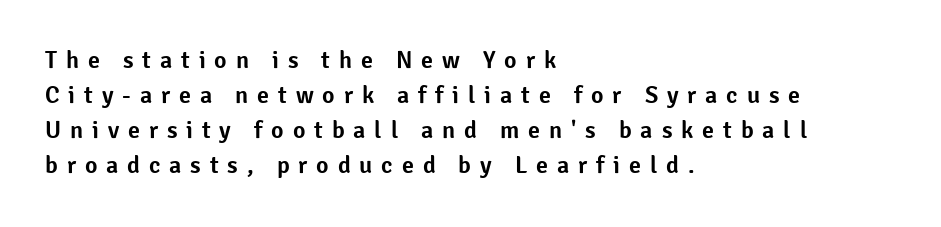
Every stem runs plumb, perpendicular to the baseline. A clean baseline with only descenders dipping below it. How would I describe the line gaps? Plain and ordinary. This sample is left-justified, so line endings fall wherever the words run out. Spacing between characters has been opened up far beyond the box default.
